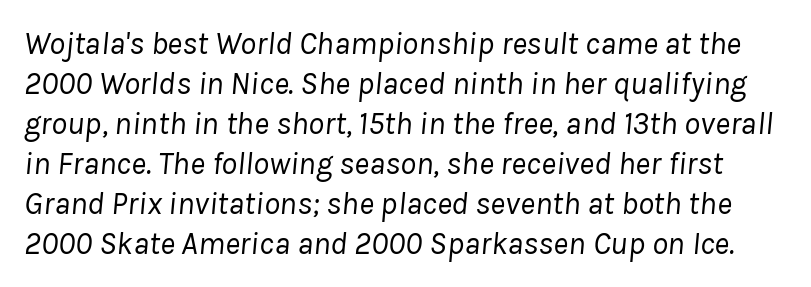
Q: Is the text bold? A: No.
Q: Is the text italic (slanted)? A: Yes, it leans right by about 8 degrees.
Q: Is the text underlined? A: No.
Q: Is the spacing between letters normal or unusually wide? A: Normal.
Q: Is the spacing between lines tight, normal or loose? A: Normal.
Q: Width (condensed, normal, or wide)? A: Normal.
Q: Stroke contrast? A: Low.
Q: x-height? A: Medium.
Q: Monospaced? A: No.
